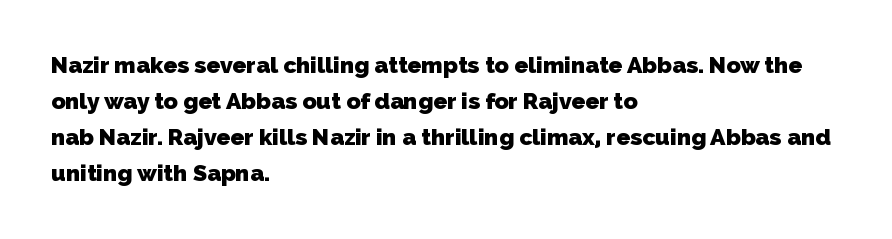
Q: Is the text bold? A: Yes.
Q: Is the text underlined? A: No.
Q: How is the paragraph aligned? A: Left-aligned.
Q: Is the spacing between letters normal or unusually wide? A: Normal.
Q: Is the spacing between lines tight, normal or loose? A: Normal.
